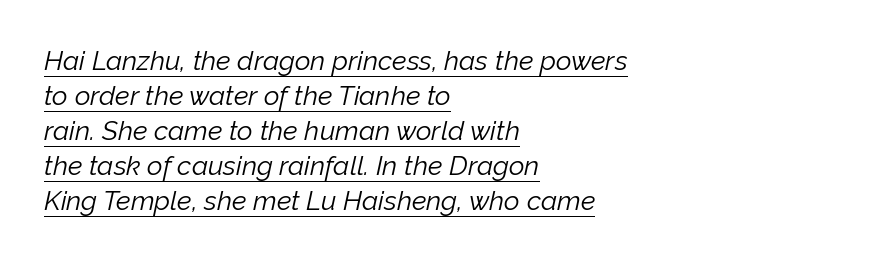
The image shows 27 px text type, italic (leaning right); set left-aligned, normal line spacing (1.3x), normal letter spacing, underlined.
